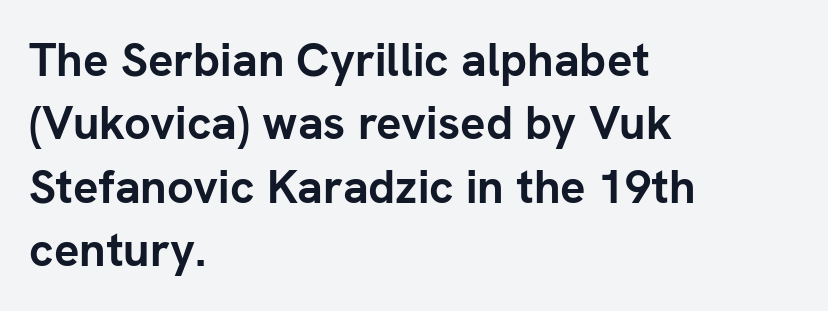
Regarding serifs, this sample does without them. Check under the words: just untouched page. The passage shown is emphatically bold. Character widths vary here, with narrow letters taking less room than wide ones. Compared with a centered layout, this one pins lines to the left instead. The passage shown has conventional tracking throughout.
